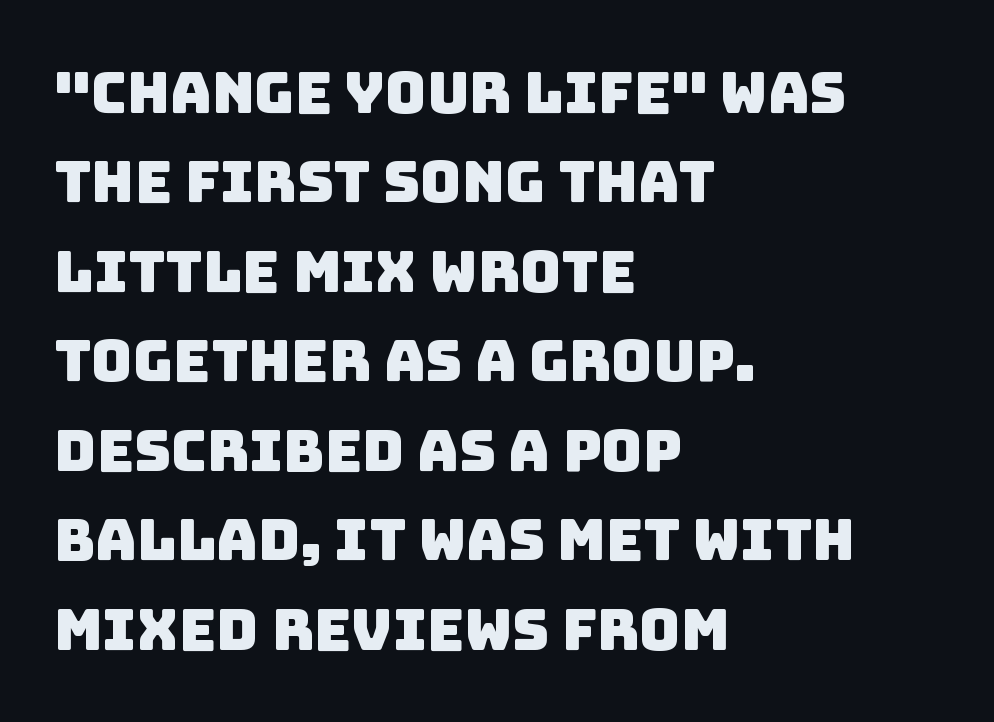
Glyph-to-glyph distance matches everyday printed text. Casual observation: everything's shoved over to the left. Whoever set this chose a conventional vertical rhythm. In terms of letterform style, serifs are entirely absent. These lines are rendered in a variable-pitch font.
